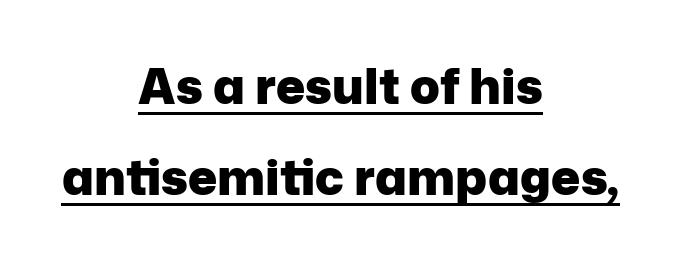
The image shows 49 px heavy sans-serif type, upright; set centered, line spacing 1.86x, normal letter spacing, underlined; low stroke contrast and a medium x-height.
